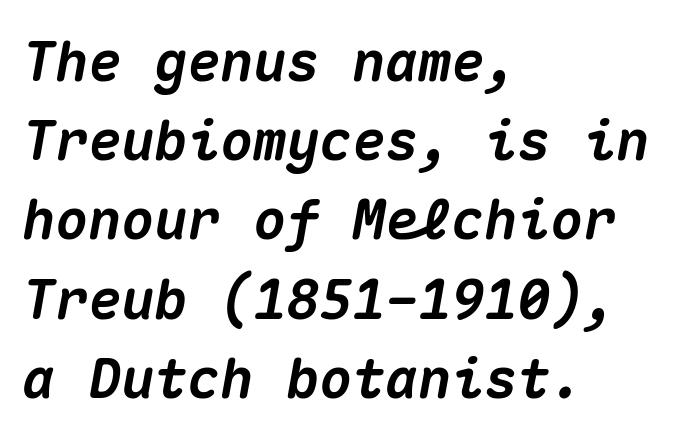
The image shows 55 px heavy type, italic (leaning right), monospaced; set left-aligned, normal line spacing (1.44x), normal letter spacing, not underlined; medium stroke contrast and a medium x-height.
